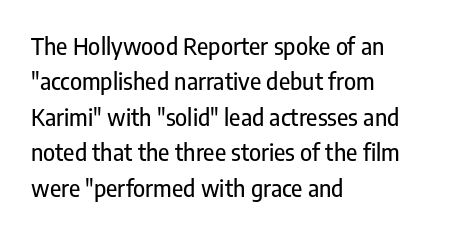
{"italic": "no", "underline": "no", "align": "left", "line_spacing": "normal", "line_spacing_ratio": 1.54, "letter_spacing": "normal", "letter_spacing_em": 0.0, "glyph_px": 23}
